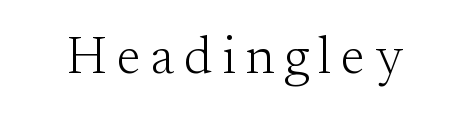
Q: Is the text bold? A: No.
Q: Is the text italic (slanted)? A: No, it is upright.
Q: Is the typeface a serif or a sans-serif typeface? A: Serif.
Q: Is the text underlined? A: No.
Q: Width (condensed, normal, or wide)? A: Normal.
Q: Stroke contrast? A: Medium.
Q: x-height? A: Small.
Q: Monospaced? A: No.
